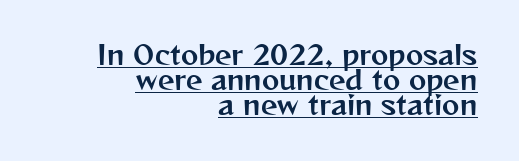
The image shows 26 px text type, upright; set right-aligned, tight line spacing (0.96x), normal letter spacing, underlined.
